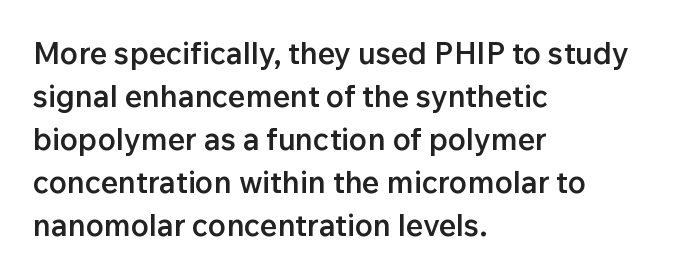
Q: Is the text bold? A: Semi-bold.
Q: Is the text italic (slanted)? A: No, it is upright.
Q: Is the typeface a serif or a sans-serif typeface? A: Sans-serif.
Q: Is the text underlined? A: No.
Q: How is the paragraph aligned? A: Left-aligned.
Q: Is the spacing between letters normal or unusually wide? A: Normal.
Q: Is the spacing between lines tight, normal or loose? A: Normal.
Q: Width (condensed, normal, or wide)? A: Normal.
Q: Stroke contrast? A: Low.
Q: x-height? A: Medium.
Q: Monospaced? A: No.
